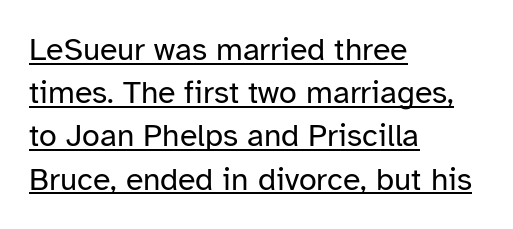
Q: Is the text bold? A: No.
Q: Is the text italic (slanted)? A: No, it is upright.
Q: Is the typeface a serif or a sans-serif typeface? A: Sans-serif.
Q: Is the text underlined? A: Yes.
Q: How is the paragraph aligned? A: Left-aligned.
Q: Is the spacing between letters normal or unusually wide? A: Normal.
Q: Is the spacing between lines tight, normal or loose? A: Normal.
Q: Width (condensed, normal, or wide)? A: Normal.
Q: Stroke contrast? A: Low.
Q: x-height? A: Medium.
Q: Monospaced? A: No.
